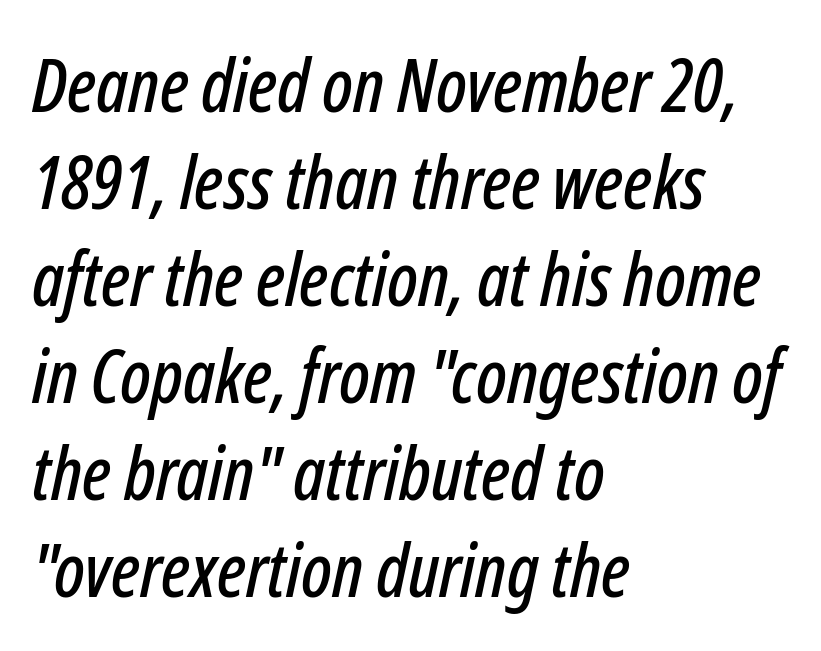
{"italic": "yes", "lean": "right", "slant_degrees": 12, "width": "condensed", "stroke_contrast": "low", "x_height": "medium", "monospaced": "no", "underline": "no", "align": "left", "line_spacing": "normal", "line_spacing_ratio": 1.31, "letter_spacing": "normal", "letter_spacing_em": 0.0, "glyph_px": 74}
